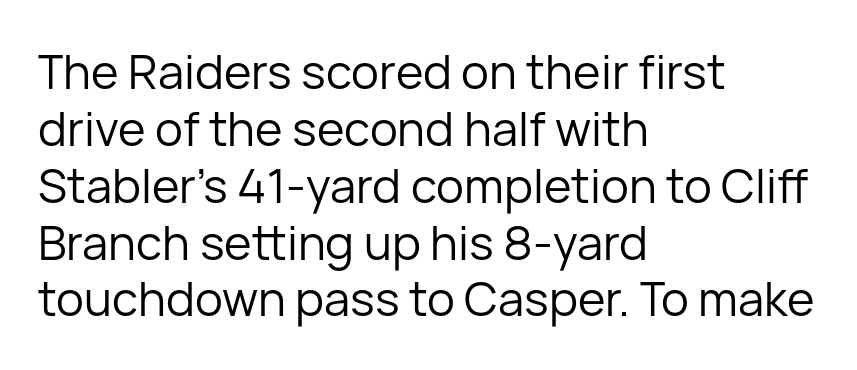
The image shows 47 px regular-weight sans-serif type, upright; set left-aligned, line spacing 1.21x, normal letter spacing, not underlined; low stroke contrast and a medium x-height.
